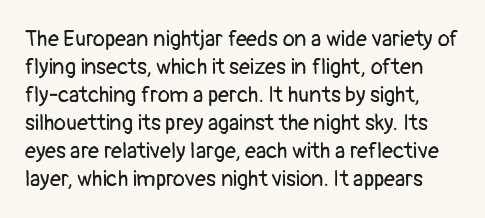
Does the lettering tilt? It doesn't — this is upright. Students, note that the glyphs here touch the page at normal intervals. Bold? No — there's no thickening of the strokes. The foot of each line stays bare and open.
